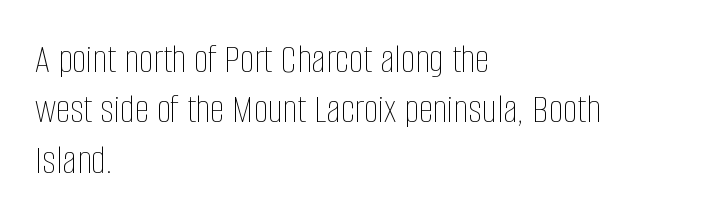
Horizontal alignment here is leftward, the default for most running prose. This is roman type, the default non-slanted kind. Students, note that the glyphs here touch the page at normal intervals. Stem width sits at or under what a default text font uses.
